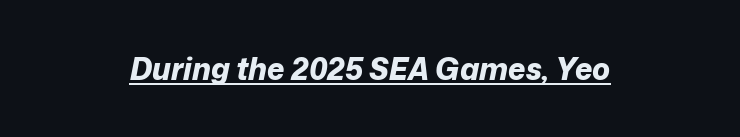
{"italic": "yes", "lean": "right", "slant_degrees": 12, "bold": "yes", "weight": "bold", "width": "normal", "stroke_contrast": "low", "x_height": "medium", "monospaced": "no", "underline": "yes", "align": "center", "letter_spacing": "normal", "letter_spacing_em": 0.0, "glyph_px": 30}
